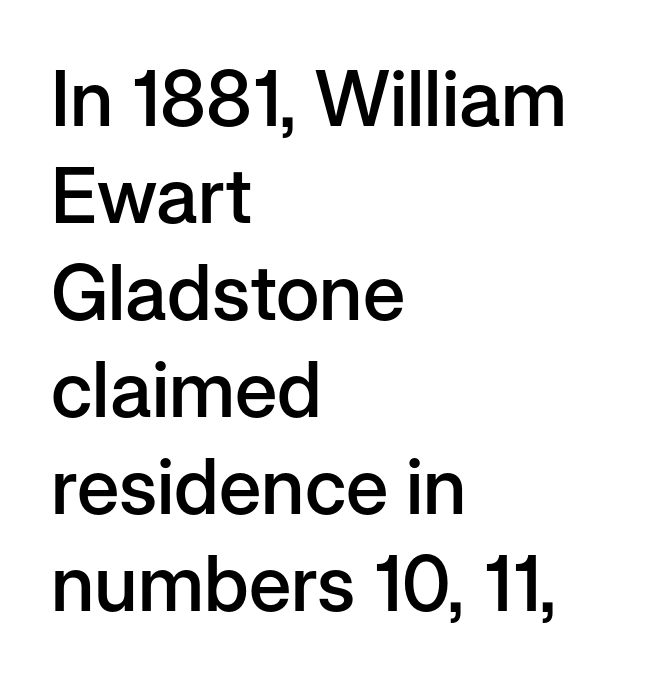
{"serif": "no", "italic": "no", "bold": "semi", "weight": "semibold", "width": "normal", "stroke_contrast": "low", "x_height": "medium", "monospaced": "no", "underline": "no", "align": "left", "line_spacing": "normal", "line_spacing_ratio": 1.26, "letter_spacing": "normal", "letter_spacing_em": 0.0, "glyph_px": 77}
